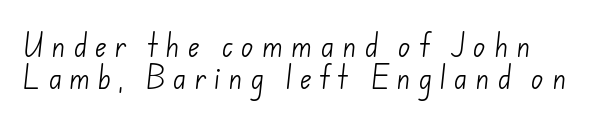
Observe the wide spacing: letters keep a clear distance from each other. Nobody drew a line under any word here. The weight would be labelled regular, book, light, or lighter still.
